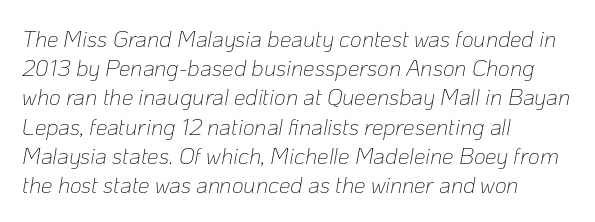
A classic flush-left, rag-right setting is used for this passage. Students, observe: this is what conventionally led text looks like. Quick note: underline off. There is no visible air inserted between adjacent glyphs. Bold? No — there's no thickening of the strokes.
